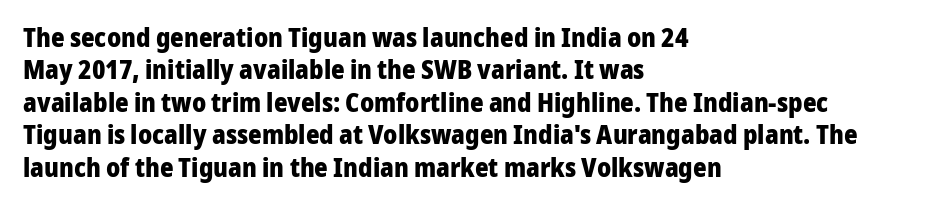
Interline gaps are of average width in this sample. Words float on clear page, feet unadorned. Weight check: bold — yes, fully. These lines were composed using upright roman letters.
